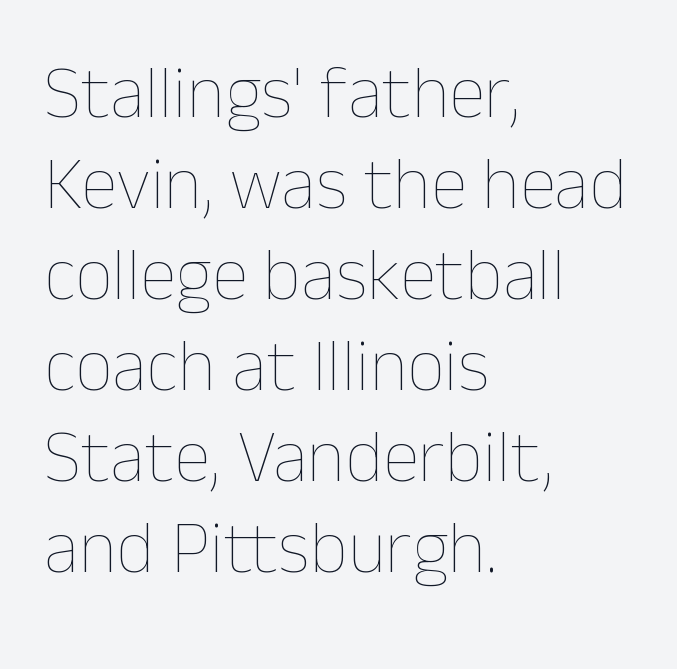
{"italic": "no", "bold": "no", "weight": "thin", "width": "normal", "stroke_contrast": "low", "x_height": "medium", "monospaced": "no", "underline": "no", "align": "left", "line_spacing_ratio": 1.23, "letter_spacing": "normal", "letter_spacing_em": 0.0, "glyph_px": 74}
